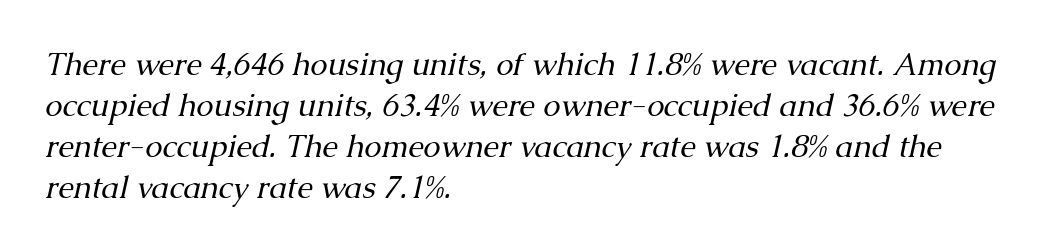
Q: Is the text bold? A: No.
Q: Is the text italic (slanted)? A: Yes, it leans right by about 13 degrees.
Q: Is the typeface a serif or a sans-serif typeface? A: Serif.
Q: Is the text underlined? A: No.
Q: How is the paragraph aligned? A: Left-aligned.
Q: Is the spacing between letters normal or unusually wide? A: Normal.
Q: Is the spacing between lines tight, normal or loose? A: Normal.
Q: Width (condensed, normal, or wide)? A: Normal.
Q: Stroke contrast? A: Medium.
Q: x-height? A: Medium.
Q: Monospaced? A: No.
